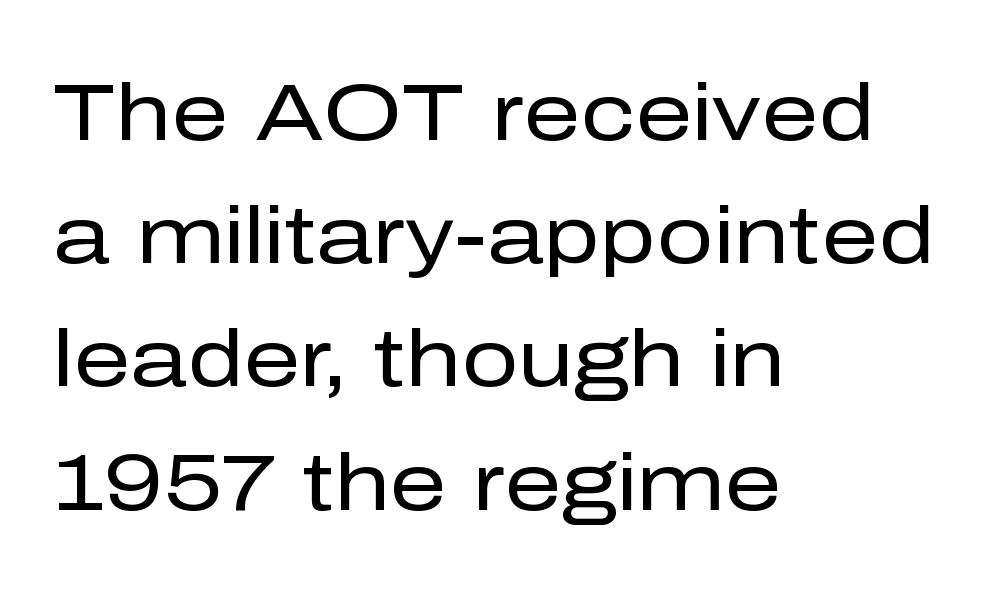
The image shows 80 px regular-weight sans-serif type, upright; set left-aligned, normal line spacing (1.54x), normal letter spacing, not underlined; low stroke contrast and a medium x-height.
